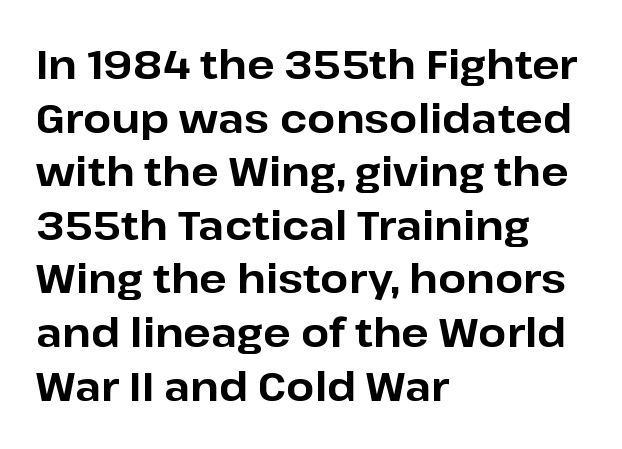
The image shows 40 px bold sans-serif type, upright; set left-aligned, normal line spacing (1.34x), normal letter spacing, not underlined; low stroke contrast and a medium x-height.
